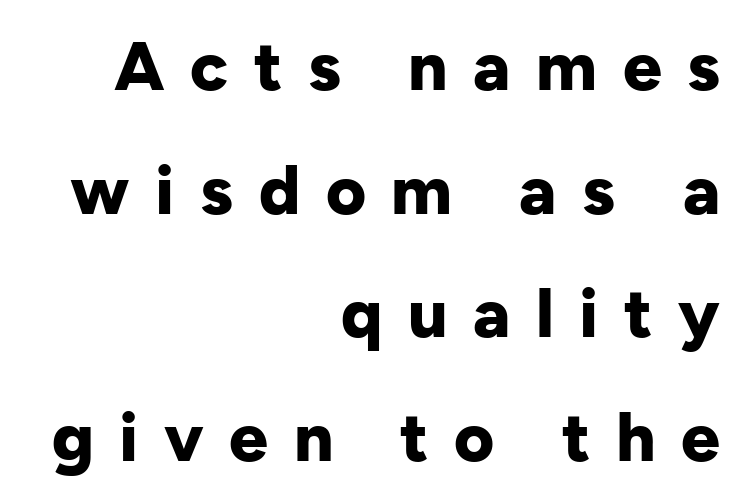
Q: Is the text bold? A: Yes.
Q: Is the text italic (slanted)? A: No, it is upright.
Q: Is the typeface a serif or a sans-serif typeface? A: Sans-serif.
Q: Is the text underlined? A: No.
Q: How is the paragraph aligned? A: Right-aligned.
Q: Is the spacing between letters normal or unusually wide? A: Unusually wide.
Q: Width (condensed, normal, or wide)? A: Normal.
Q: Stroke contrast? A: Low.
Q: x-height? A: Medium.
Q: Monospaced? A: No.
